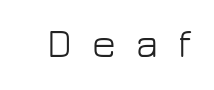
Q: Is the text bold? A: No.
Q: Is the text italic (slanted)? A: No, it is upright.
Q: Is the typeface a serif or a sans-serif typeface? A: Sans-serif.
Q: Is the text underlined? A: No.
Q: Is the spacing between letters normal or unusually wide? A: Unusually wide.
Q: Width (condensed, normal, or wide)? A: Normal.
Q: Stroke contrast? A: Low.
Q: x-height? A: Medium.
Q: Monospaced? A: No.
